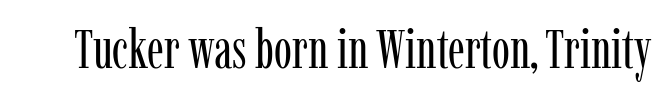
The image shows 54 px regular-weight, condensed serif type, upright; set normal letter spacing, not underlined; low stroke contrast and a medium x-height.
